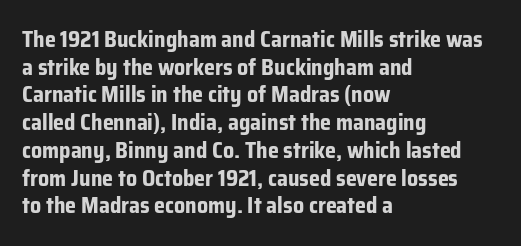
These words are printed bold, with thick strokes throughout. The string is rendered with underlining switched off. What's the leading like? Ordinary, nothing unusual. Tracking value appears to be zero — textbook default spacing. This rendering uses left alignment, leaving the right contour irregular. Every stem runs plumb, perpendicular to the baseline.
